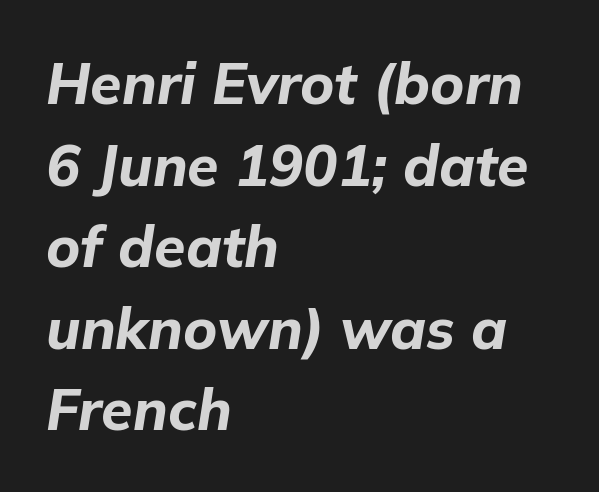
Slant detected: the letters are inclined. Set as a true bold cut, around the 700 mark. Is the letter spacing exaggerated? No — it looks like the ordinary default. The passage shown is typed in a proportional face where columns would drift. The passage shown is not underscored anywhere. The rendering anchors every line to the left-hand side.
